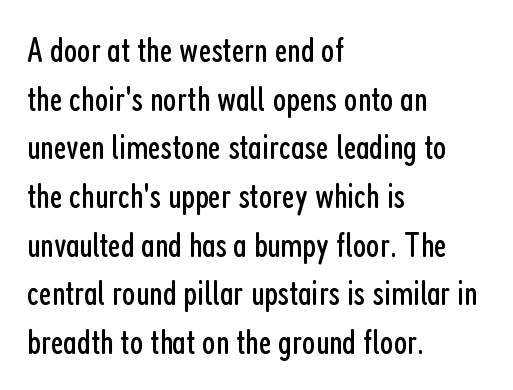
The image shows 35 px regular-weight, condensed sans-serif type, upright; set left-aligned, normal line spacing (1.39x), normal letter spacing, not underlined; low stroke contrast and a medium x-height.
